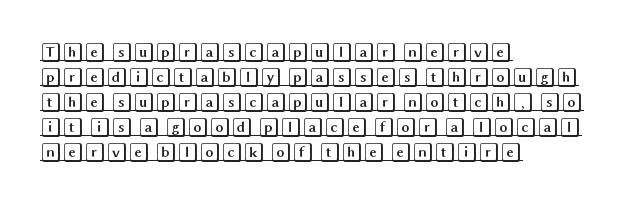
Tracking here is standard; glyphs follow each other at the usual distance. This rendering uses left alignment, leaving the right contour irregular. Posture: vertical. The lines sit at an ordinary, default distance from one another. Emphasis is given by a line drawn under the lettering.
